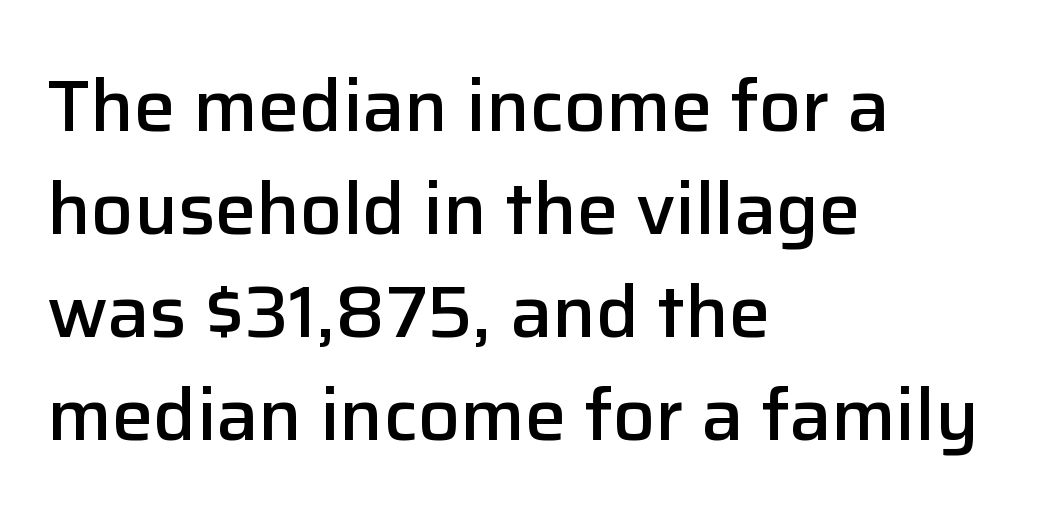
The image shows 74 px semibold sans-serif type, upright; set left-aligned, normal line spacing (1.39x), normal letter spacing, not underlined; low stroke contrast and a medium x-height.
